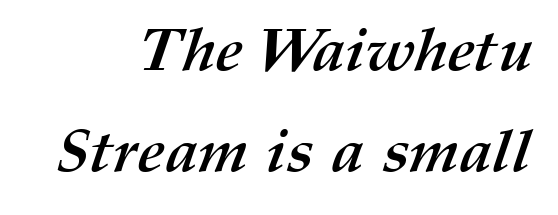
Q: Is the text bold? A: Yes.
Q: Is the text underlined? A: No.
Q: How is the paragraph aligned? A: Right-aligned.
Q: Is the spacing between letters normal or unusually wide? A: Normal.
Q: Is the spacing between lines tight, normal or loose? A: Normal.
Q: Width (condensed, normal, or wide)? A: Normal.
Q: Stroke contrast? A: Medium.
Q: x-height? A: Medium.
Q: Monospaced? A: No.
